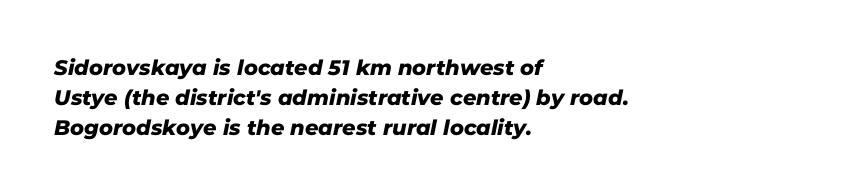
{"underline": "no", "align": "left", "line_spacing": "normal", "line_spacing_ratio": 1.44, "letter_spacing": "normal", "letter_spacing_em": 0.0, "glyph_px": 21}
